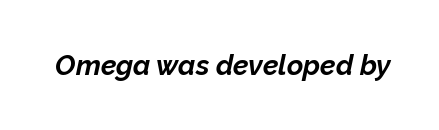
Q: Is the text bold? A: Yes.
Q: Is the text italic (slanted)? A: Yes, it leans right by about 12 degrees.
Q: Is the text underlined? A: No.
Q: Is the spacing between letters normal or unusually wide? A: Normal.
Q: Width (condensed, normal, or wide)? A: Normal.
Q: Stroke contrast? A: Low.
Q: x-height? A: Medium.
Q: Monospaced? A: No.
